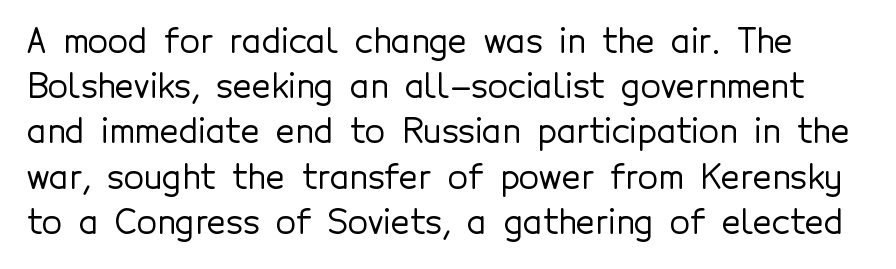
{"serif": "no", "italic": "no", "width": "normal", "x_height": "medium", "monospaced": "no", "underline": "no", "line_spacing": "normal", "line_spacing_ratio": 1.37, "letter_spacing": "normal", "letter_spacing_em": 0.0, "glyph_px": 33}
